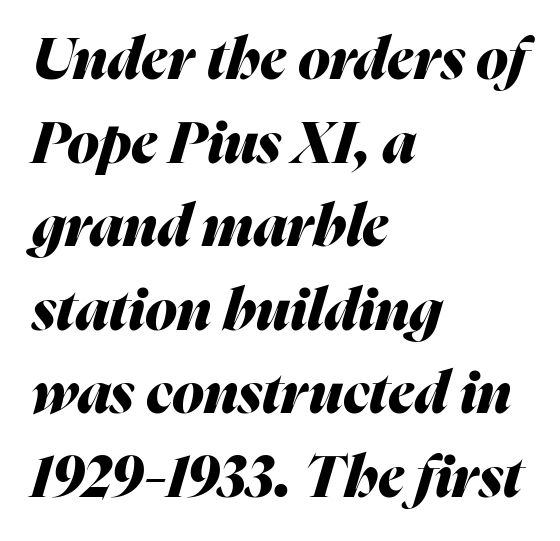
Students, note that the glyphs here touch the page at normal intervals. Leading matches the norm, producing a regular column. The passage shown leans; its letterforms are oblique. The setting favours the left margin, as ordinary paragraphs usually do. As a designer I'd log this as weight 700, bold.
